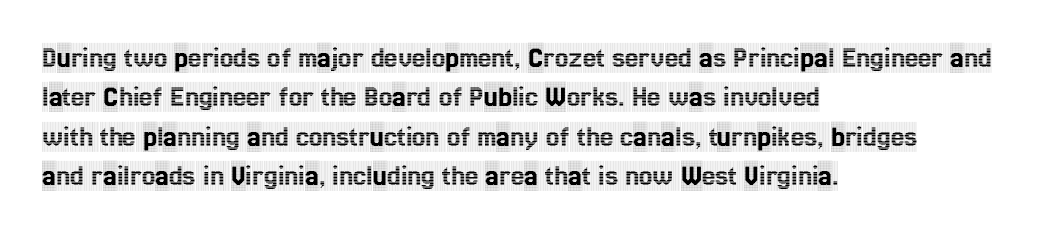
{"serif": "yes", "italic": "no", "width": "condensed", "x_height": "large", "monospaced": "no", "underline": "no", "align": "left", "line_spacing": "normal", "line_spacing_ratio": 1.31, "letter_spacing": "normal", "letter_spacing_em": 0.0, "glyph_px": 30}
